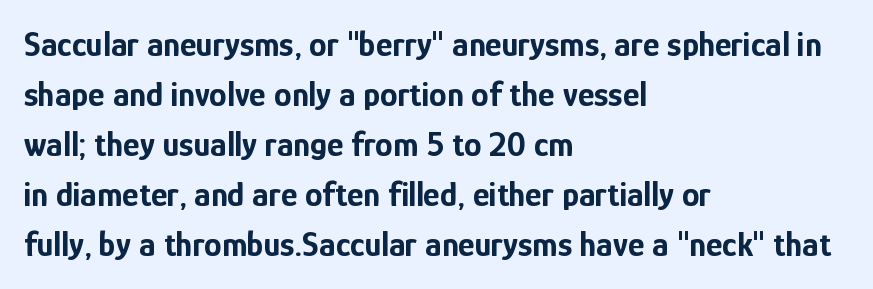
Q: Is the text bold? A: Yes.
Q: Is the text italic (slanted)? A: No, it is upright.
Q: Is the typeface a serif or a sans-serif typeface? A: Sans-serif.
Q: Is the text underlined? A: No.
Q: How is the paragraph aligned? A: Left-aligned.
Q: Is the spacing between letters normal or unusually wide? A: Normal.
Q: Is the spacing between lines tight, normal or loose? A: Normal.
Q: Width (condensed, normal, or wide)? A: Condensed.
Q: Stroke contrast? A: Low.
Q: x-height? A: Medium.
Q: Monospaced? A: No.
